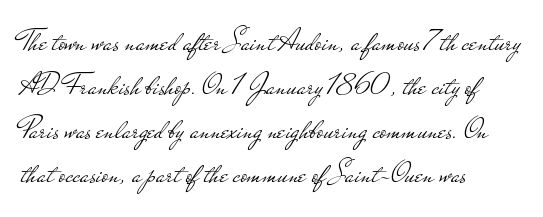
The passage is arranged the way most books set body copy — flush left. Look at the tracking — it's just the regular setting, nothing added. You could not count columns in this text — the font is proportionally spaced. The strokes carry an ordinary text weight at most. Check where the strokes stop: nothing finishes them off — pure sans.
